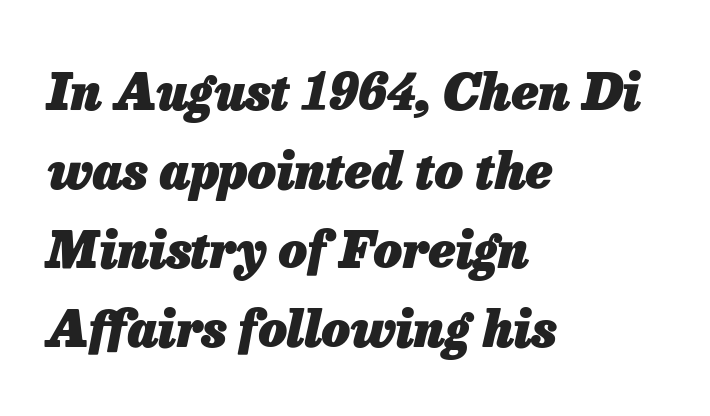
The passage shown is typed in a proportional face where columns would drift. Plenty of ink on the page — the face is bold. Leading matches the norm, producing a regular column. The typesetter chose a ragged-right arrangement here. Students, note that the glyphs here touch the page at normal intervals. Slant detected: the letters are inclined.
